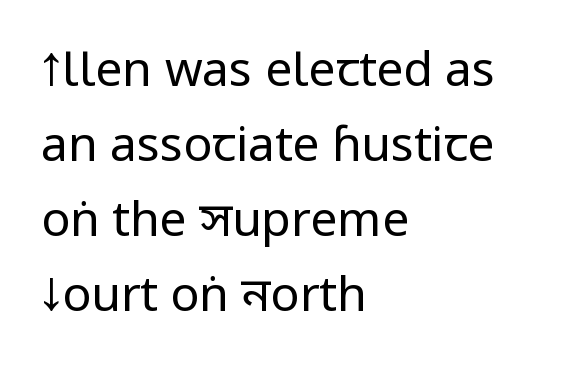
Q: Is the text bold? A: No.
Q: Is the text italic (slanted)? A: No, it is upright.
Q: Is the typeface a serif or a sans-serif typeface? A: Sans-serif.
Q: Is the text underlined? A: No.
Q: How is the paragraph aligned? A: Left-aligned.
Q: Is the spacing between letters normal or unusually wide? A: Normal.
Q: Is the spacing between lines tight, normal or loose? A: Normal.
Q: Width (condensed, normal, or wide)? A: Condensed.
Q: Stroke contrast? A: Low.
